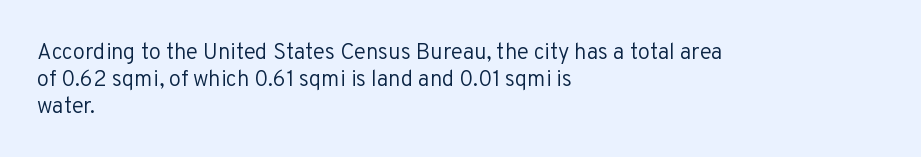
{"italic": "no", "bold": "no", "underline": "no", "align": "left", "line_spacing_ratio": 1.22, "letter_spacing": "normal", "letter_spacing_em": 0.0, "glyph_px": 22}
